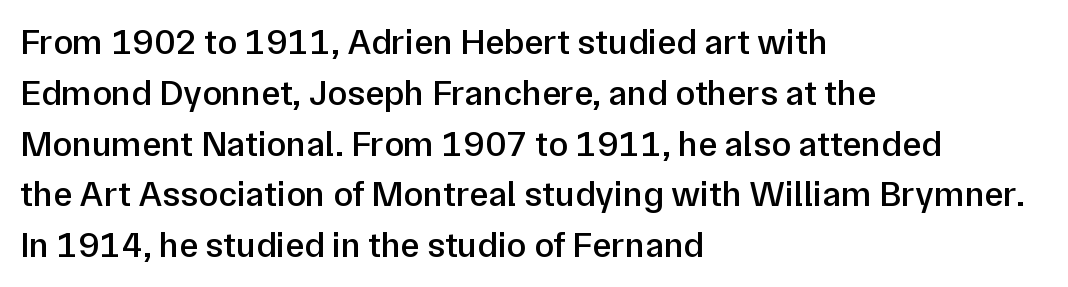
The image shows 36 px semibold sans-serif type, upright; set left-aligned, normal line spacing (1.41x), normal letter spacing, not underlined; low stroke contrast and a medium x-height.
